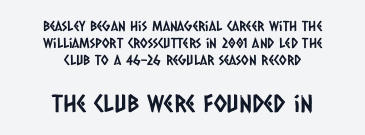
{"underline": "no", "align": "center", "line_spacing_ratio": 1.23, "letter_spacing": "normal", "letter_spacing_em": 0.0, "larger_block": "second", "size_ratio": 1.71, "glyph_px": 24}
